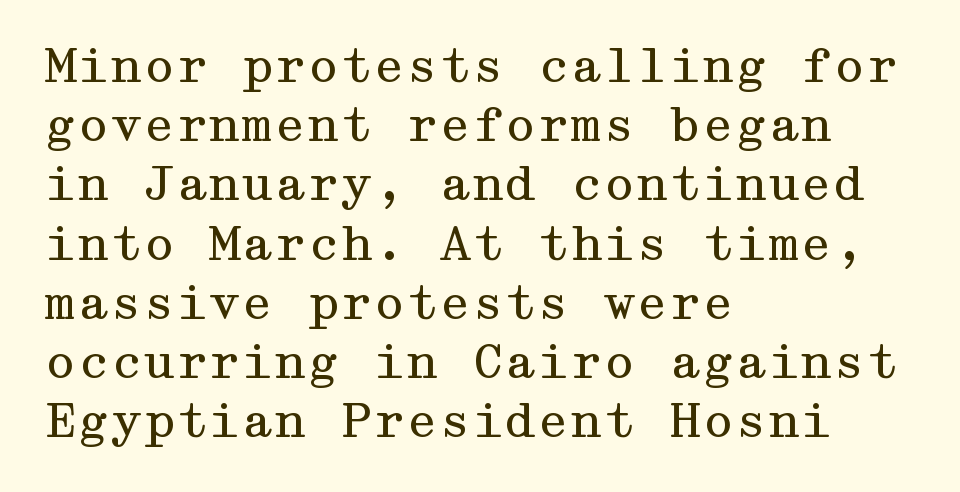
The block of text has a typical density, with ordinary space between rows. If you drew a ruler down the left edge, every line would touch it. To sum up the face: it has serifs. Short note: letters normally spaced. Designer's note — italics off, roman on.
